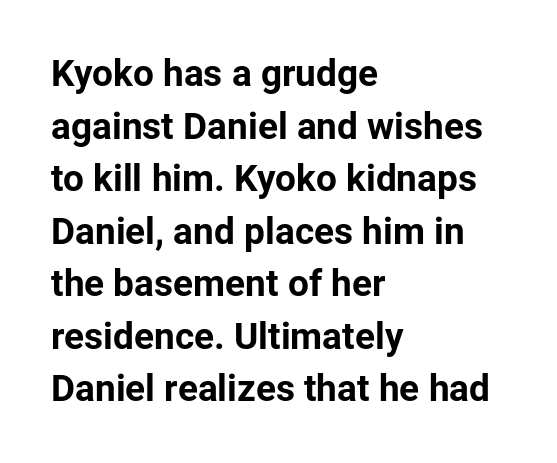
{"serif": "no", "italic": "no", "bold": "yes", "weight": "bold", "width": "normal", "stroke_contrast": "low", "x_height": "medium", "monospaced": "no", "underline": "no", "align": "left", "line_spacing": "normal", "line_spacing_ratio": 1.42, "letter_spacing": "normal", "letter_spacing_em": 0.0, "glyph_px": 37}
